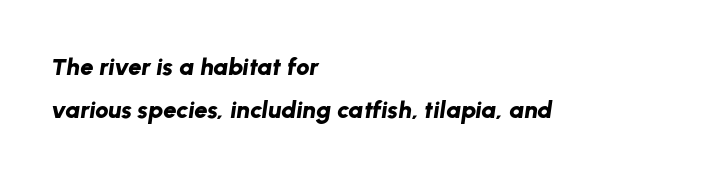
Tracking here is standard; glyphs follow each other at the usual distance. Strong, thick strokes mark this as bold type. The rag falls on the right side of this text block. An italicized treatment has been applied to the whole sample. The space directly below the letters is spotless.
